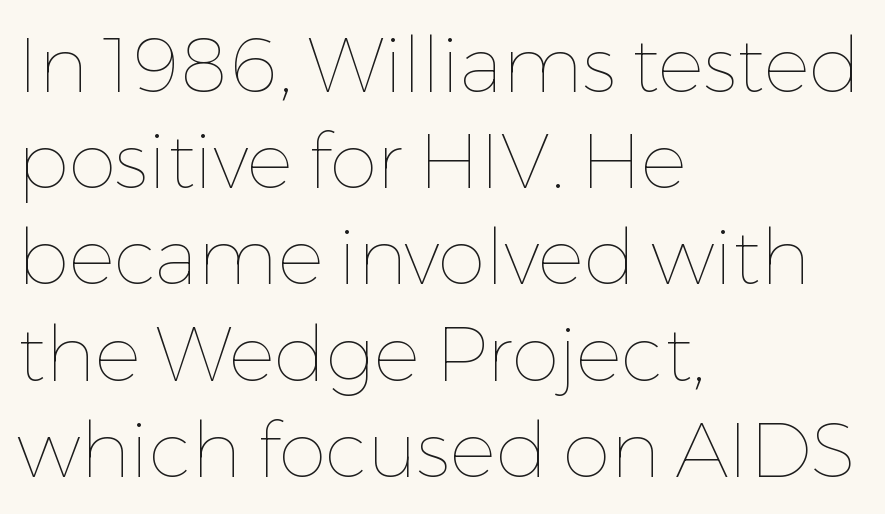
The image shows 77 px thin type, upright; set left-aligned, normal line spacing (1.25x), normal letter spacing, not underlined; low stroke contrast and a medium x-height.
